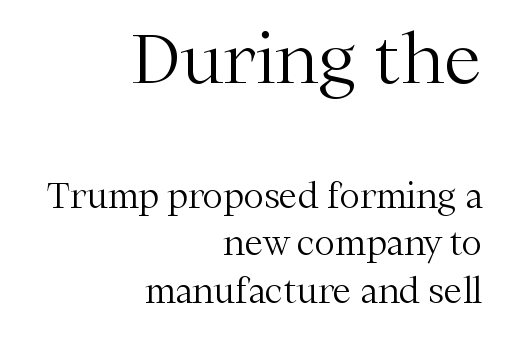
Do the characters align in a grid? No, the font is proportional. Whoever set this made the first block the dominant, larger element. I'd call this a serif setting — the letters wear small feet. Honestly, the row spacing looks completely unremarkable.
